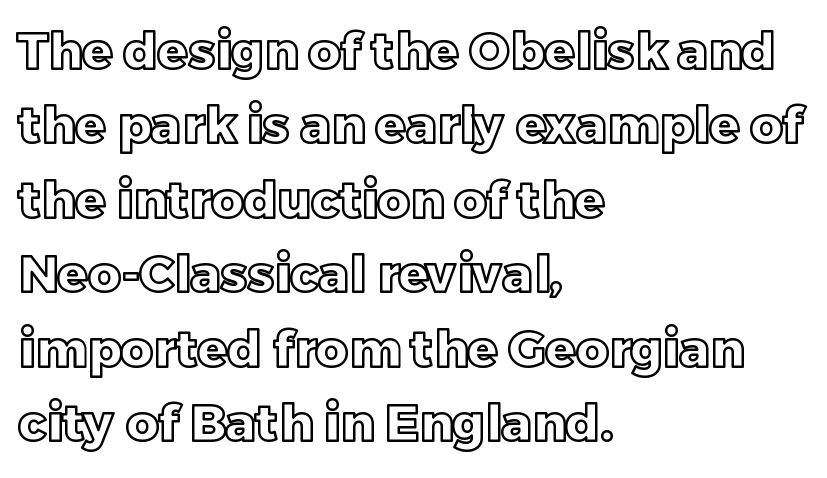
{"italic": "no", "width": "normal", "x_height": "large", "monospaced": "no", "underline": "no", "align": "left", "line_spacing": "normal", "line_spacing_ratio": 1.49, "letter_spacing": "normal", "letter_spacing_em": 0.0, "glyph_px": 50}
